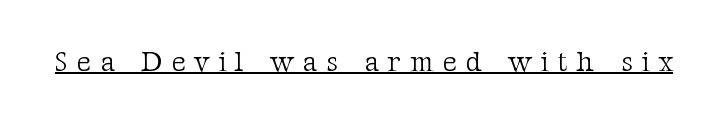
The image shows 28 px light serif type, upright; set unusually wide letter spacing (+0.32 em), underlined; medium stroke contrast and a medium x-height.
